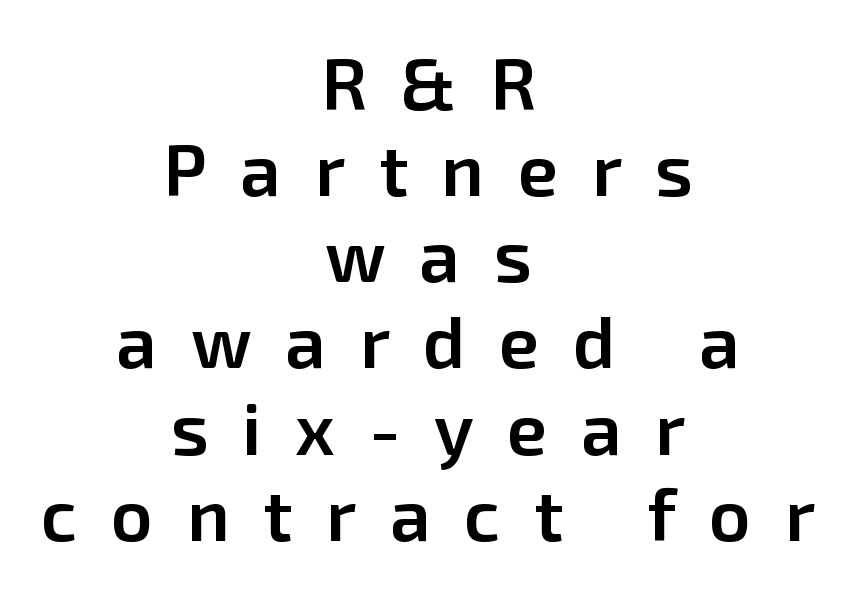
The image shows 73 px semibold sans-serif type, upright; set centered, line spacing 1.18x, unusually wide letter spacing (+0.46 em), not underlined; low stroke contrast and a medium x-height.
